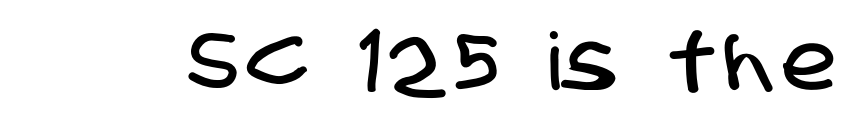
The image shows 79 px condensed sans-serif type; set not underlined; low stroke contrast and a large x-height.
